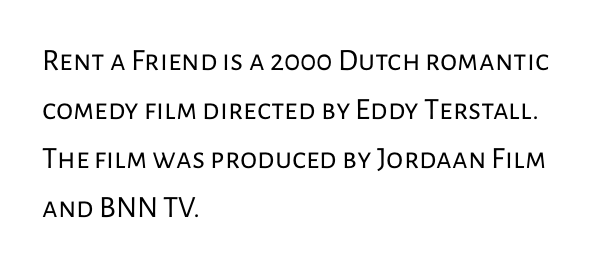
{"serif": "no", "italic": "no", "bold": "no", "weight": "regular", "width": "normal", "stroke_contrast": "low", "x_height": "medium", "monospaced": "no", "underline": "no", "align": "left", "line_spacing": "normal", "line_spacing_ratio": 1.58, "letter_spacing": "normal", "letter_spacing_em": 0.0, "glyph_px": 31}
